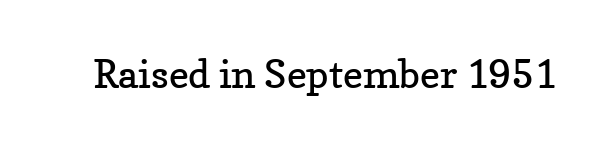
{"serif": "yes", "italic": "no", "bold": "no", "weight": "regular", "width": "normal", "stroke_contrast": "low", "x_height": "medium", "monospaced": "no", "underline": "no", "letter_spacing": "normal", "letter_spacing_em": 0.0, "glyph_px": 39}
